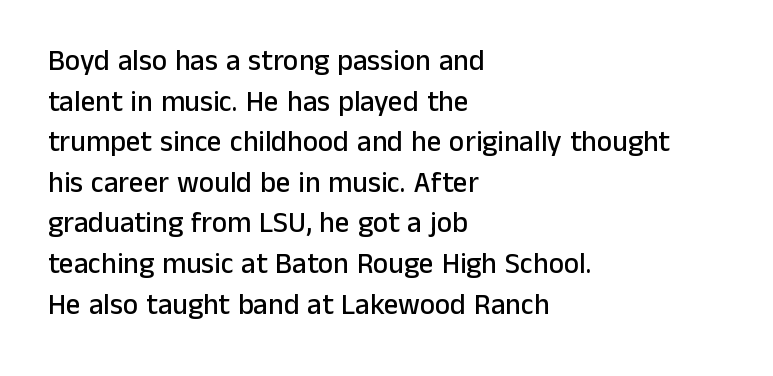
{"serif": "no", "italic": "no", "width": "normal", "stroke_contrast": "low", "x_height": "medium", "monospaced": "no", "underline": "no", "align": "left", "line_spacing": "normal", "line_spacing_ratio": 1.4, "letter_spacing": "normal", "letter_spacing_em": 0.0, "glyph_px": 29}
